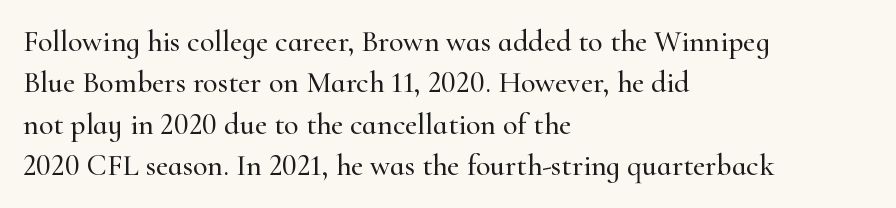
The image shows 30 px serif type, upright; set left-aligned, normal line spacing (1.38x), normal letter spacing, not underlined; high stroke contrast and a small x-height.
